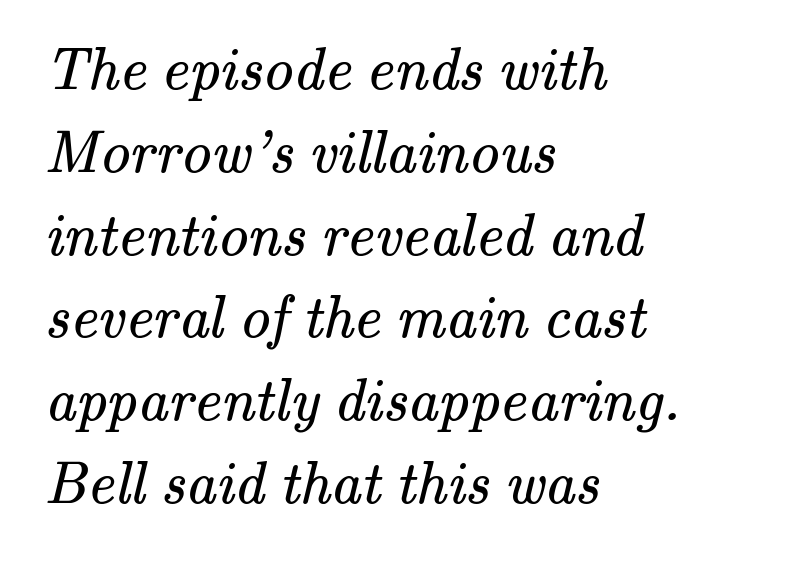
Q: Is the text bold? A: No.
Q: Is the typeface a serif or a sans-serif typeface? A: Serif.
Q: Is the text underlined? A: No.
Q: How is the paragraph aligned? A: Left-aligned.
Q: Is the spacing between letters normal or unusually wide? A: Normal.
Q: Is the spacing between lines tight, normal or loose? A: Normal.
Q: Width (condensed, normal, or wide)? A: Normal.
Q: Stroke contrast? A: Medium.
Q: x-height? A: Small.
Q: Monospaced? A: No.
